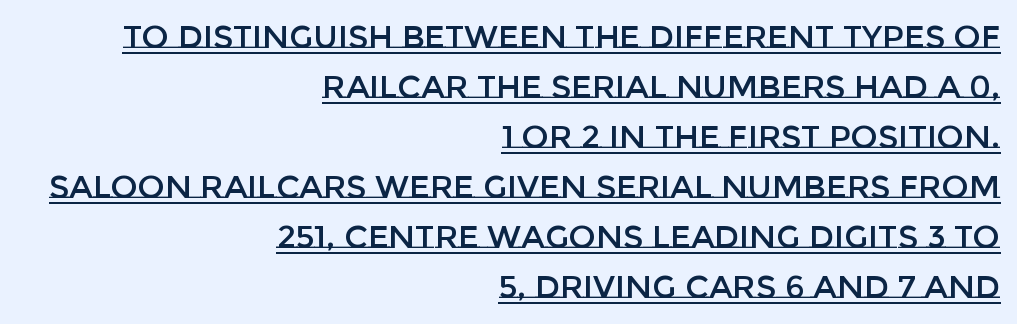
{"italic": "no", "width": "normal", "stroke_contrast": "low", "x_height": "large", "monospaced": "no", "underline": "yes", "align": "right", "line_spacing": "normal", "line_spacing_ratio": 1.56, "letter_spacing": "normal", "letter_spacing_em": 0.0, "glyph_px": 32}
